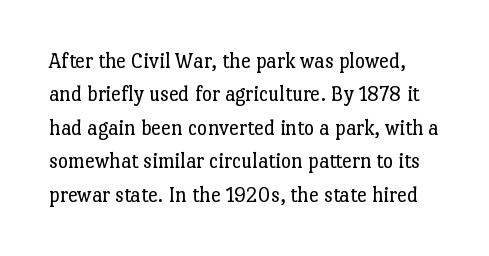
Q: Is the text bold? A: No.
Q: Is the text italic (slanted)? A: No, it is upright.
Q: Is the text underlined? A: No.
Q: Is the spacing between letters normal or unusually wide? A: Normal.
Q: Is the spacing between lines tight, normal or loose? A: Normal.
